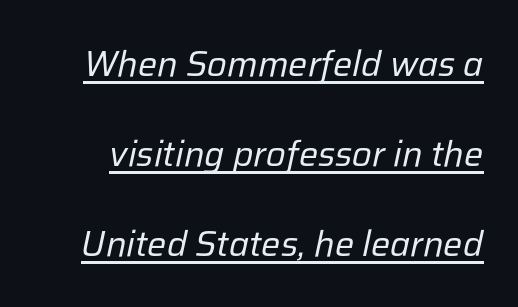
You could not count columns in this text — the font is proportionally spaced. Does the lettering tilt? It does — this is italic. The face looks like a standard text weight, possibly lighter. Honestly, the rows look like they've been pulled way apart.
